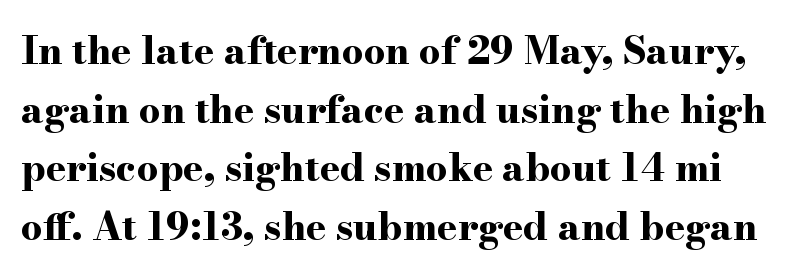
Q: Is the text bold? A: Yes.
Q: Is the text italic (slanted)? A: No, it is upright.
Q: Is the typeface a serif or a sans-serif typeface? A: Serif.
Q: Is the text underlined? A: No.
Q: Is the spacing between letters normal or unusually wide? A: Normal.
Q: Is the spacing between lines tight, normal or loose? A: Normal.
Q: Width (condensed, normal, or wide)? A: Wide.
Q: Stroke contrast? A: High.
Q: x-height? A: Small.
Q: Monospaced? A: No.
